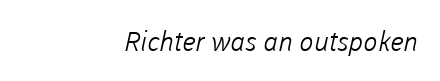
{"bold": "no", "underline": "no", "align": "right", "letter_spacing": "normal", "letter_spacing_em": 0.0, "glyph_px": 27}
